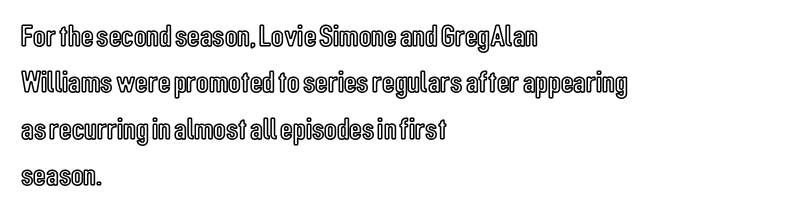
Q: Is the text italic (slanted)? A: No, it is upright.
Q: Is the text underlined? A: No.
Q: How is the paragraph aligned? A: Left-aligned.
Q: Is the spacing between letters normal or unusually wide? A: Normal.
Q: Is the spacing between lines tight, normal or loose? A: Normal.
Q: Width (condensed, normal, or wide)? A: Condensed.
Q: x-height? A: Medium.
Q: Monospaced? A: No.
